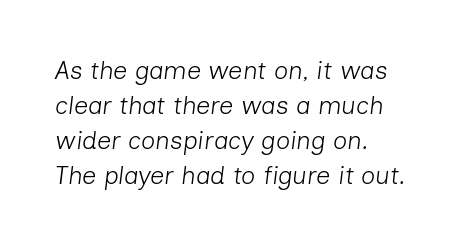
Q: Is the text bold? A: No.
Q: Is the text italic (slanted)? A: Yes, it leans right by about 7 degrees.
Q: Is the text underlined? A: No.
Q: How is the paragraph aligned? A: Left-aligned.
Q: Is the spacing between letters normal or unusually wide? A: Normal.
Q: Is the spacing between lines tight, normal or loose? A: Normal.
